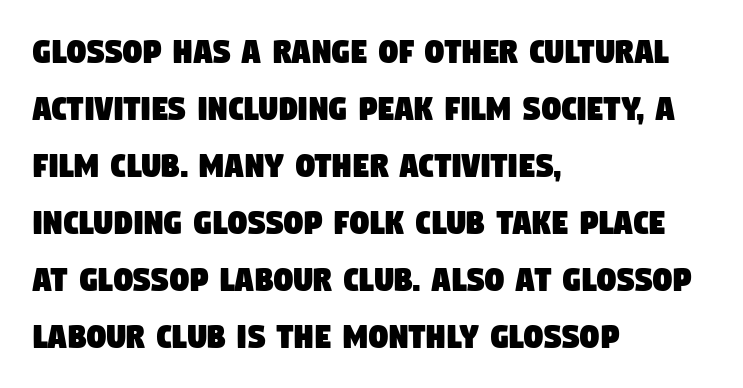
The image shows 38 px condensed sans-serif type; set left-aligned, normal line spacing (1.5x), normal letter spacing, not underlined; low stroke contrast and a large x-height.
